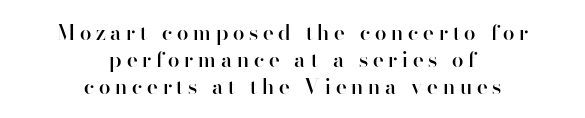
The image shows 21 px text type, upright; set centered, normal line spacing (1.28x), unusually wide letter spacing (+0.23 em), not underlined.
